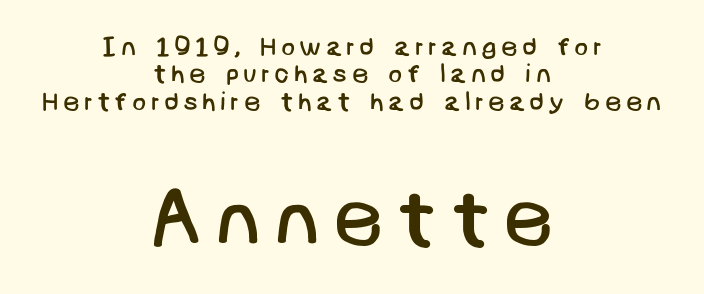
The lower block of text is set noticeably larger than the block above it. Centered paragraph, ragged on both sides. This block would grow much taller if given ordinary leading; it's compressed now. Stem width sits at or under what a default text font uses. Honestly, there is no underline to notice here at all.
